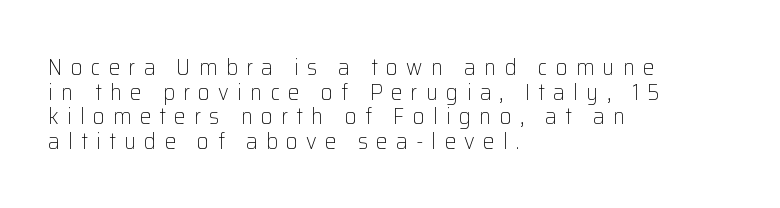
Each stroke keeps to a modest, everyday thickness or less. Notice how the passage keeps a crisp vertical edge on the left only. In terms of posture, this sample is upright. Characters follow at a spacing far wider than the type designer built in. Decoration check: the copy has no underline. The passage shown stacks its lines with hardly any gap.
